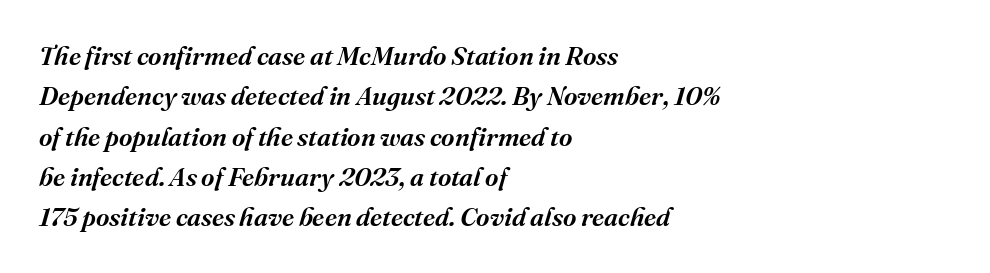
Notice how descenders clear the ascenders below comfortably — that's standard leading. The axis of the letterforms is tilted away from vertical. Compared with typical body copy, the letter spacing here is the same. Each row of text sits above clean, open space.
